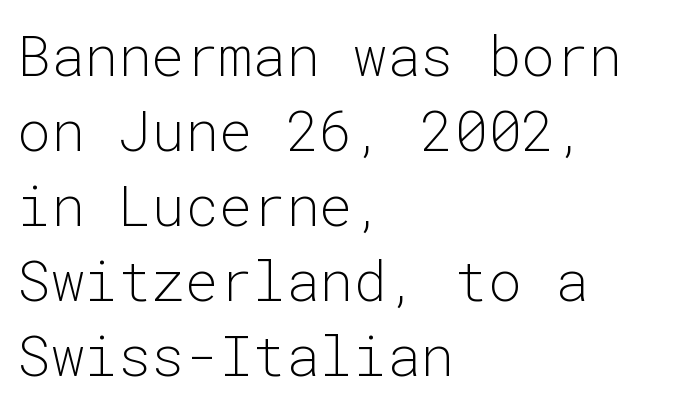
Look at the tracking — it's just the regular setting, nothing added. Caption: multi-line text, flush left, ragged right. One glance says typical: line gaps are just what's usual. Italic? Not at all — the glyphs are vertical. Just letters on the line, the space beneath them empty. Is this a fixed-width face? Yes — each glyph sits in an identical cell.
